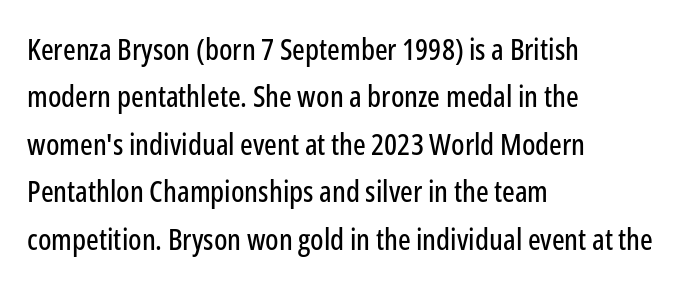
Ordinary non-slanted type is in use. The strip under each line holds only bare page. Think of a printed novel: that variable character pitch is what you see here. Typeset ragged right — the left edge is the straight one. Regarding leading, the lines here are spaced in the standard way. Type style note: lacks serifs.
